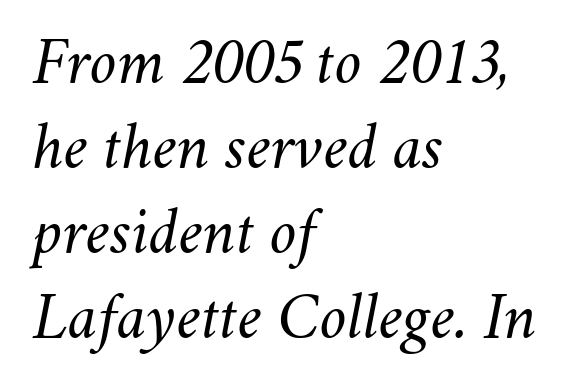
The image shows 68 px light type, italic (leaning right); set left-aligned, normal line spacing (1.25x), normal letter spacing, not underlined; medium stroke contrast and a small x-height.
